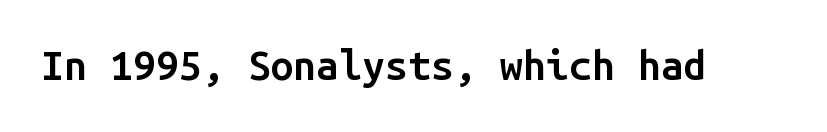
The image shows 41 px semibold sans-serif type, upright, monospaced; set normal letter spacing, not underlined; low stroke contrast and a medium x-height.
